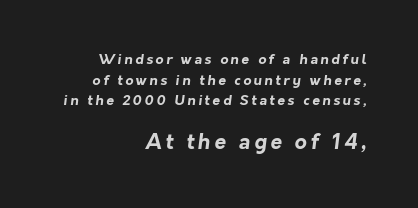
The image shows 21 px bold type; set right-aligned, normal line spacing (1.47x), not underlined; the second (bottom) block is 1.5x larger.
